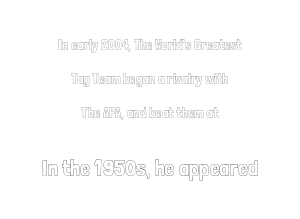
The image shows 22 px text type, upright; set centered, loose line spacing (2.42x), normal letter spacing, not underlined; the second (bottom) block is 1.57x larger.
